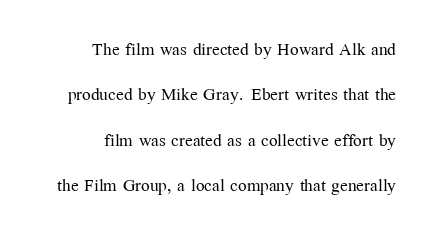
Bare-footed words on every line. The typesetting does not lean heavy: it is not bold. The specimen reads as upright at a glance. Students, note that the glyphs here touch the page at normal intervals. The line-height multiplier appears high, well above default. All the whitespace from short lines collects on the left.
